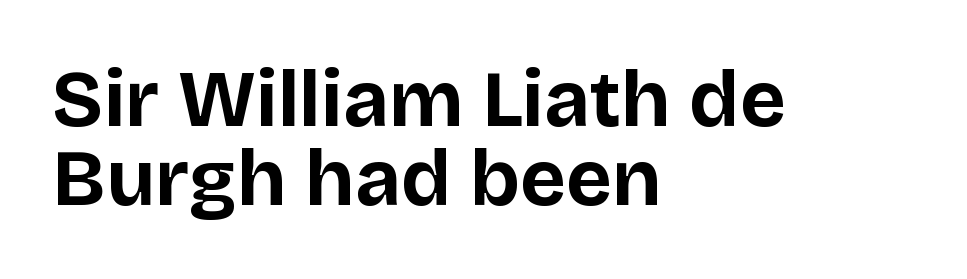
{"serif": "no", "italic": "no", "bold": "yes", "weight": "bold", "width": "normal", "stroke_contrast": "low", "x_height": "large", "monospaced": "no", "underline": "no", "align": "left", "line_spacing": "tight", "line_spacing_ratio": 1.0, "letter_spacing": "normal", "letter_spacing_em": 0.0, "glyph_px": 79}
